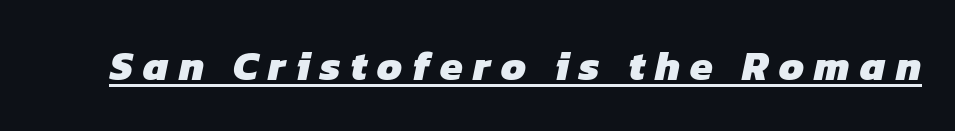
Q: Is the text bold? A: Yes.
Q: Is the typeface a serif or a sans-serif typeface? A: Sans-serif.
Q: Is the text underlined? A: Yes.
Q: Is the spacing between letters normal or unusually wide? A: Unusually wide.
Q: Width (condensed, normal, or wide)? A: Normal.
Q: Stroke contrast? A: Low.
Q: x-height? A: Medium.
Q: Monospaced? A: No.
